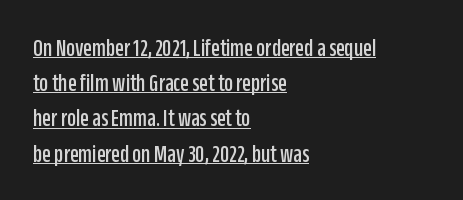
Q: Is the text italic (slanted)? A: No, it is upright.
Q: Is the text underlined? A: Yes.
Q: How is the paragraph aligned? A: Left-aligned.
Q: Is the spacing between letters normal or unusually wide? A: Normal.
Q: Is the spacing between lines tight, normal or loose? A: Normal.
